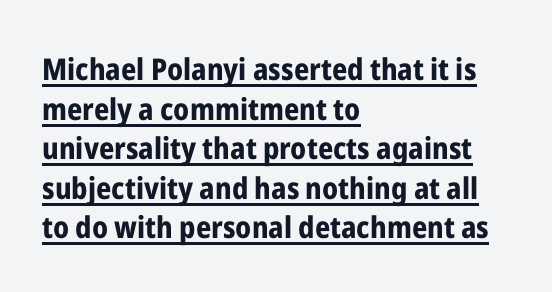
The rendered words wear a rule along their underside. You can tell it's not italic because the verticals are truly vertical. Which margin do the lines hug? The left one — the right edge is uneven. Letterform terminals end flat and unadorned throughout the passage.
